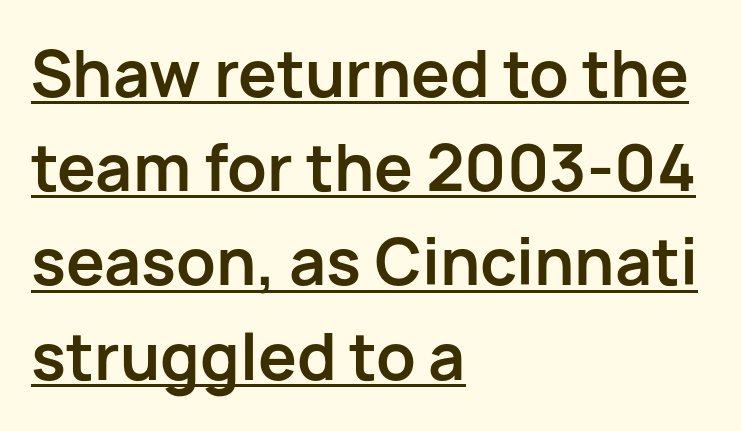
The image shows 62 px bold sans-serif type, upright; set left-aligned, normal line spacing (1.52x), normal letter spacing, underlined; low stroke contrast and a medium x-height.
